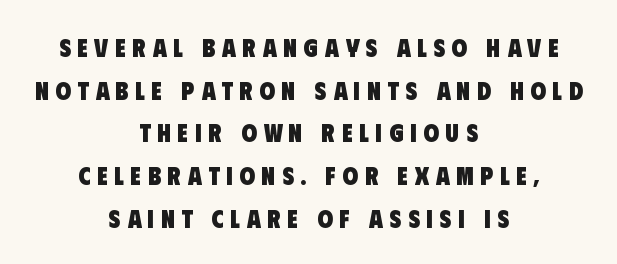
Weight check: bold — yes, fully. This sample is center-justified, so both line endings float freely. In terms of letterspacing, this is a distinctly airy, spread setting. Anything drawn beneath the words? Only blank space.
